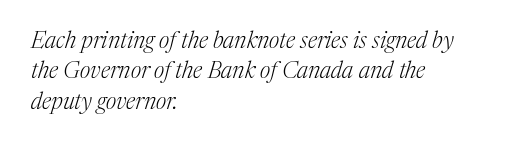
{"italic": "yes", "lean": "right", "slant_degrees": 17, "bold": "no", "underline": "no", "align": "left", "line_spacing": "normal", "line_spacing_ratio": 1.32, "letter_spacing": "normal", "letter_spacing_em": 0.0, "glyph_px": 23}
